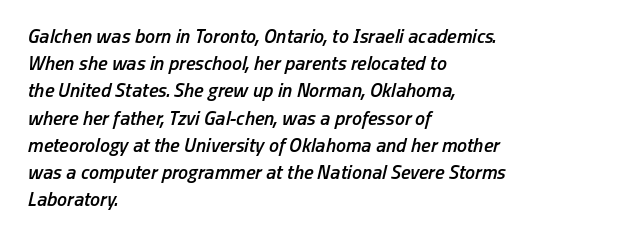
{"italic": "yes", "lean": "right", "slant_degrees": 13, "bold": "semi", "underline": "no", "align": "left", "line_spacing": "normal", "line_spacing_ratio": 1.36, "letter_spacing": "normal", "letter_spacing_em": 0.0, "glyph_px": 20}
